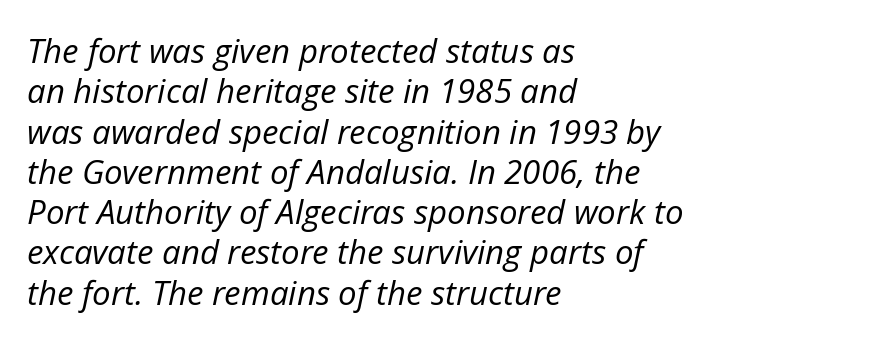
Weight: not bold — regular or lighter. Compared with ordinary roman type, these characters are visibly tilted. Descenders are the only things crossing below the line. Default kerning and tracking; the words read as compact shapes. Character widths vary here, with narrow letters taking less room than wide ones.
